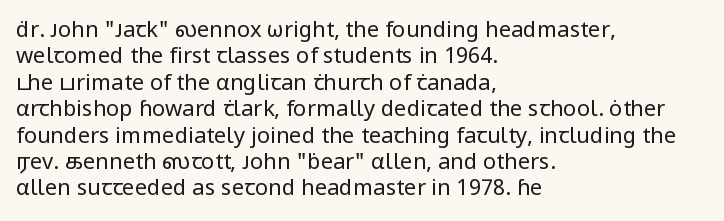
This sample uses an upright cut, with every glyph sitting square on the baseline. Underlining? Definitely not there. Heaviness? Minimal to ordinary, like unemphasized prose. Short note: letters normally spaced. Where is the straight margin? On the left.
